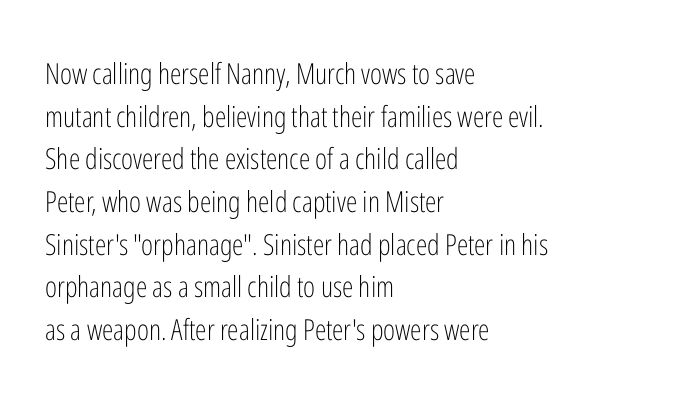
{"serif": "no", "italic": "no", "bold": "no", "weight": "light", "width": "condensed", "stroke_contrast": "low", "x_height": "medium", "monospaced": "no", "underline": "no", "align": "left", "line_spacing": "normal", "line_spacing_ratio": 1.47, "letter_spacing": "normal", "letter_spacing_em": 0.0, "glyph_px": 29}
